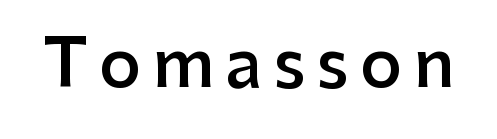
{"serif": "no", "italic": "no", "bold": "semi", "weight": "semibold", "width": "normal", "stroke_contrast": "low", "x_height": "medium", "monospaced": "no", "underline": "no", "glyph_px": 65}
